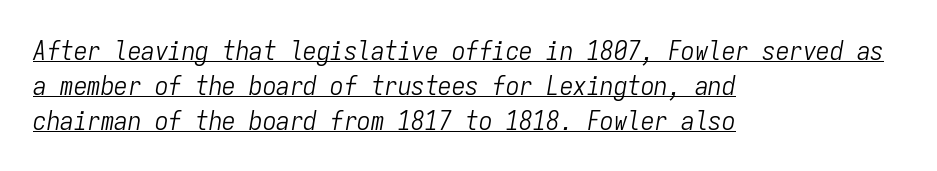
Q: Is the text bold? A: No.
Q: Is the text italic (slanted)? A: Yes, it leans right by about 9 degrees.
Q: Is the text underlined? A: Yes.
Q: How is the paragraph aligned? A: Left-aligned.
Q: Is the spacing between letters normal or unusually wide? A: Normal.
Q: Is the spacing between lines tight, normal or loose? A: Normal.
